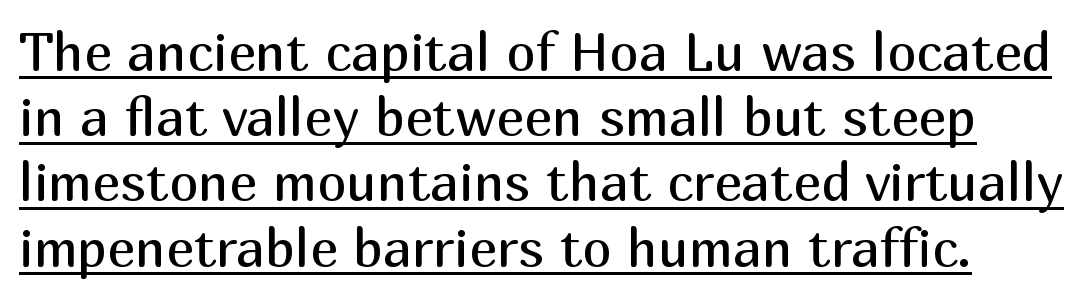
The image shows 53 px regular-weight sans-serif type, upright; set line spacing 1.23x, normal letter spacing, underlined; medium stroke contrast and a medium x-height.
